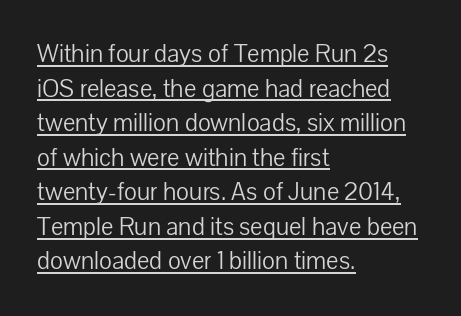
Q: Is the text bold? A: No.
Q: Is the text italic (slanted)? A: No, it is upright.
Q: Is the text underlined? A: Yes.
Q: How is the paragraph aligned? A: Left-aligned.
Q: Is the spacing between letters normal or unusually wide? A: Normal.
Q: Is the spacing between lines tight, normal or loose? A: Normal.
